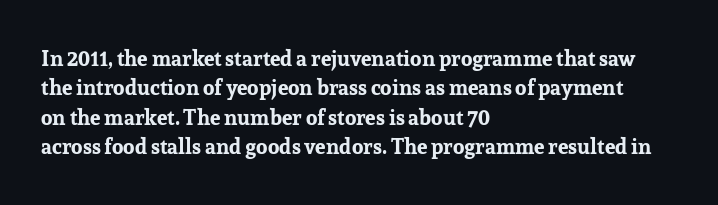
Q: Is the text bold? A: Yes.
Q: Is the text italic (slanted)? A: No, it is upright.
Q: Is the text underlined? A: No.
Q: How is the paragraph aligned? A: Left-aligned.
Q: Is the spacing between letters normal or unusually wide? A: Normal.
Q: Is the spacing between lines tight, normal or loose? A: Normal.
